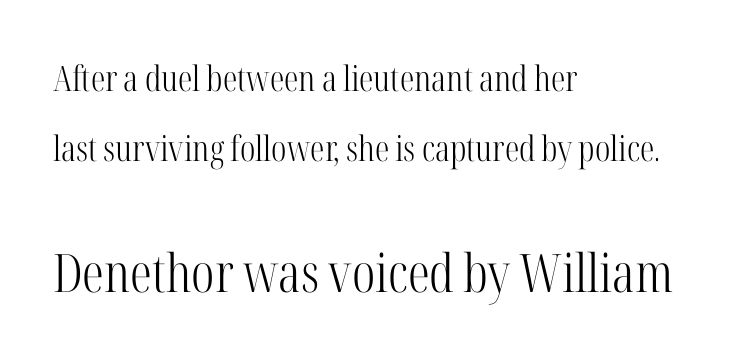
The passage shown is typed in a proportional face where columns would drift. Stroke terminals: seriffed. The space directly below the letters is spotless. There is no visible air inserted between adjacent glyphs. Stroke mass is kept to a normal reading level or below.
